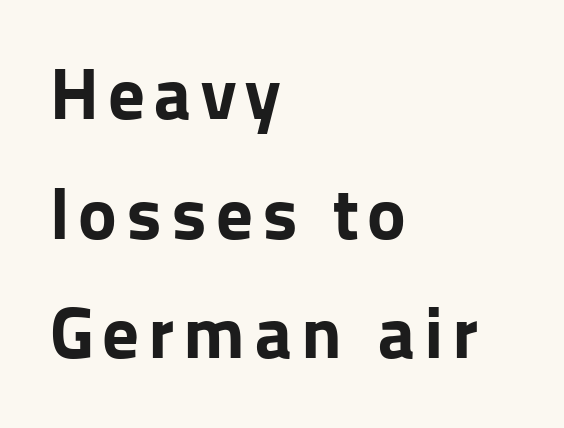
Summary of weight: heavy, a full bold. Type without underlining. Think of a printed novel: that variable character pitch is what you see here. A roman cut, with each character standing at attention. In terms of leading, this rendering sits right in the middle. The passage is arranged the way most books set body copy — flush left.
